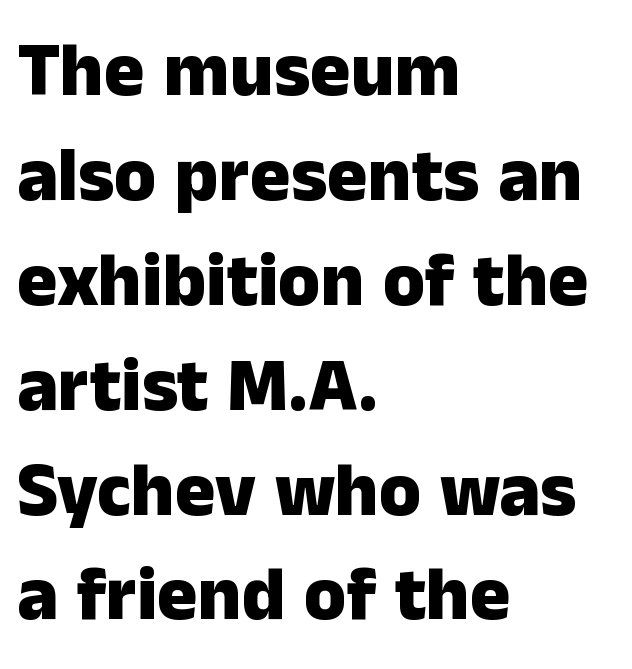
{"serif": "no", "italic": "no", "bold": "yes", "weight": "heavy", "width": "normal", "stroke_contrast": "low", "x_height": "medium", "monospaced": "no", "underline": "no", "align": "left", "line_spacing": "normal", "line_spacing_ratio": 1.38, "letter_spacing": "normal", "letter_spacing_em": 0.0, "glyph_px": 76}
